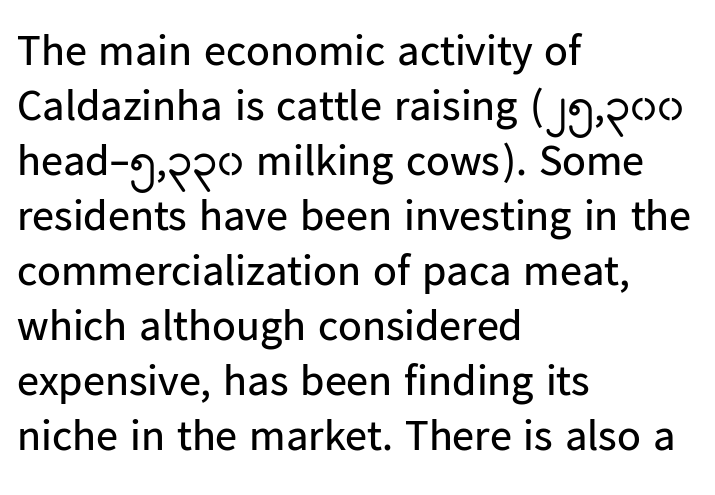
Q: Is the text bold? A: No.
Q: Is the text italic (slanted)? A: No, it is upright.
Q: Is the typeface a serif or a sans-serif typeface? A: Sans-serif.
Q: Is the text underlined? A: No.
Q: How is the paragraph aligned? A: Left-aligned.
Q: Is the spacing between letters normal or unusually wide? A: Normal.
Q: Is the spacing between lines tight, normal or loose? A: Normal.
Q: Width (condensed, normal, or wide)? A: Normal.
Q: Stroke contrast? A: Low.
Q: x-height? A: Medium.
Q: Monospaced? A: No.
